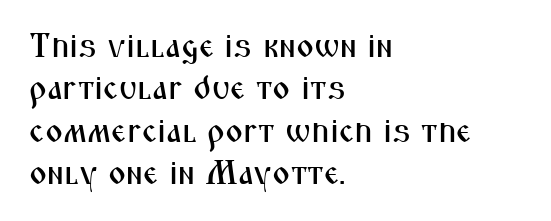
Q: Is the text italic (slanted)? A: No, it is upright.
Q: Is the typeface a serif or a sans-serif typeface? A: Sans-serif.
Q: Is the text underlined? A: No.
Q: How is the paragraph aligned? A: Left-aligned.
Q: Is the spacing between letters normal or unusually wide? A: Normal.
Q: Is the spacing between lines tight, normal or loose? A: Normal.
Q: Width (condensed, normal, or wide)? A: Condensed.
Q: Stroke contrast? A: Medium.
Q: x-height? A: Medium.
Q: Monospaced? A: No.
